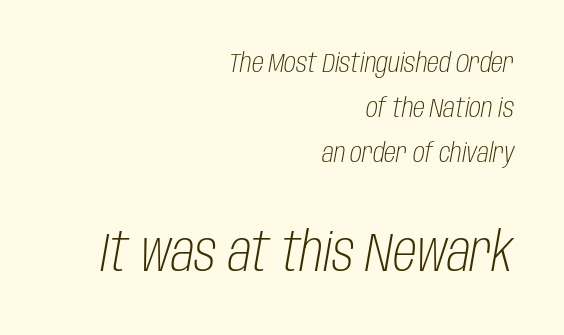
{"italic": "yes", "lean": "right", "slant_degrees": 10, "bold": "no", "weight": "light", "width": "condensed", "stroke_contrast": "low", "x_height": "large", "monospaced": "no", "underline": "no", "align": "right", "line_spacing": "normal", "line_spacing_ratio": 1.67, "letter_spacing": "normal", "letter_spacing_em": 0.0, "larger_block": "second", "size_ratio": 2.0, "glyph_px": 54}
